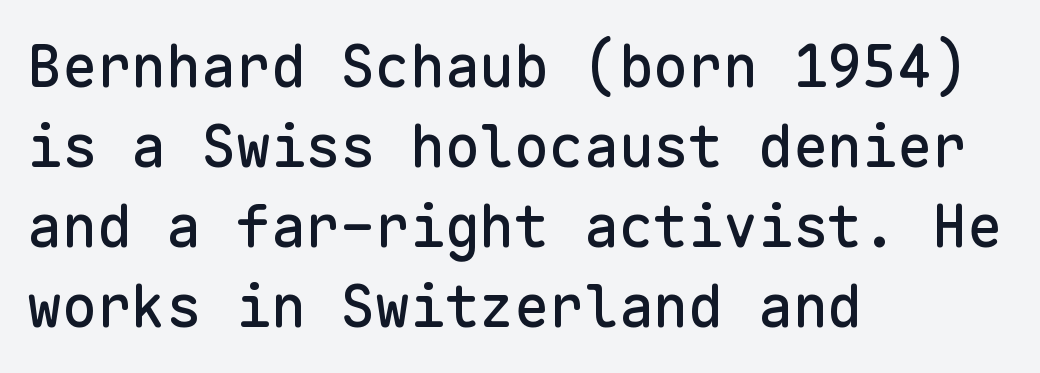
The ragged edge is on the right, which tells us the setting is flush left. Line spacing here is normal. A roman cut, with each character standing at attention. The gap between lines stays unmarked.
